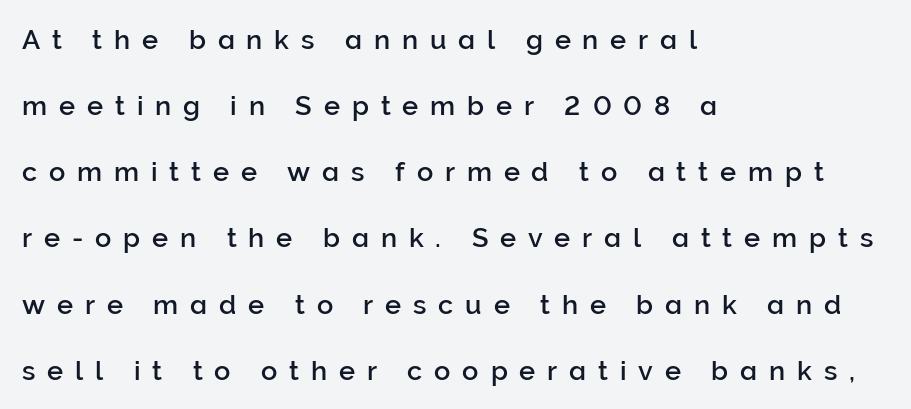
Q: Is the text italic (slanted)? A: No, it is upright.
Q: Is the text underlined? A: No.
Q: How is the paragraph aligned? A: Left-aligned.
Q: Is the spacing between letters normal or unusually wide? A: Unusually wide.
Q: Is the spacing between lines tight, normal or loose? A: Loose.
